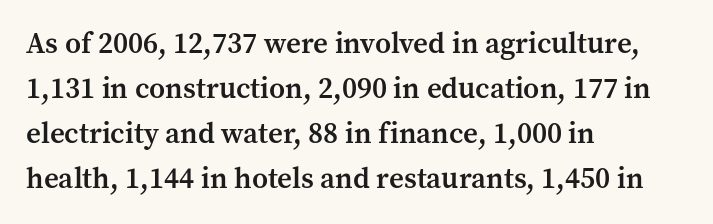
Descenders are the only things crossing below the line. Font category for this specimen: serif. Visually the block forms a straight wall on the left and a jagged coastline on the right. This sample has the flowing, uneven cadence of proportional lettering.
